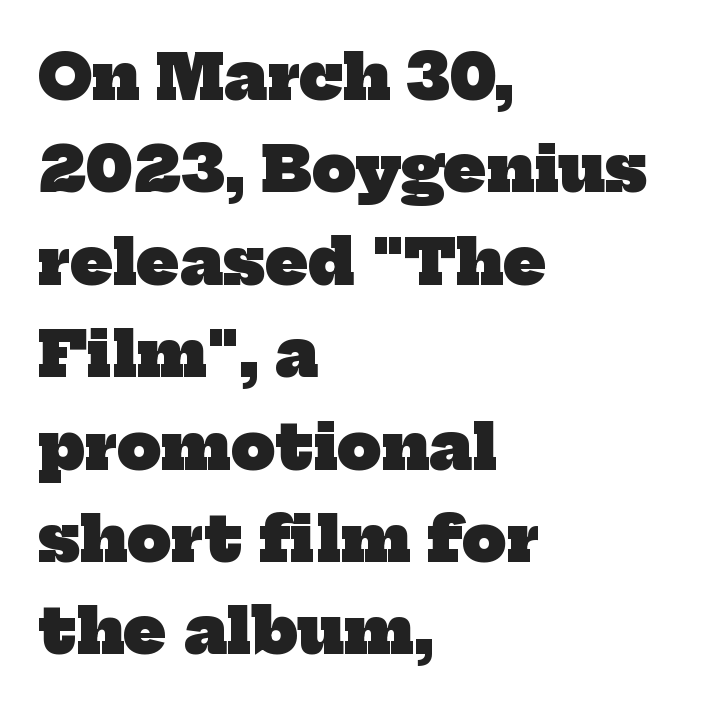
{"serif": "yes", "bold": "yes", "weight": "heavy", "width": "normal", "stroke_contrast": "low", "x_height": "medium", "monospaced": "no", "underline": "no", "align": "left", "line_spacing": "normal", "line_spacing_ratio": 1.49, "letter_spacing": "normal", "letter_spacing_em": 0.0, "glyph_px": 62}
